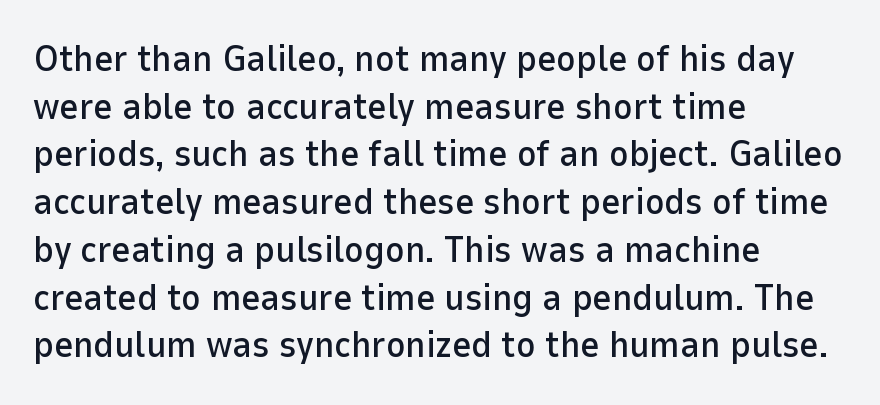
The image shows 37 px sans-serif type, upright; set left-aligned, normal line spacing (1.29x), normal letter spacing, not underlined; low stroke contrast and a medium x-height.
